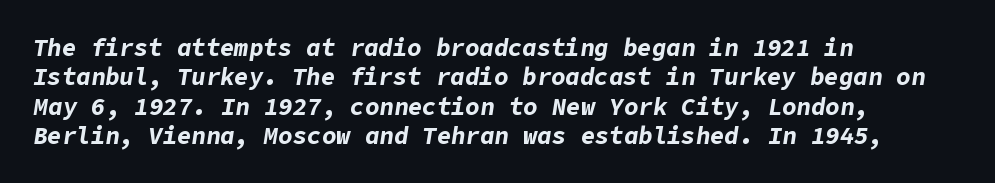
Q: Is the text bold? A: Yes.
Q: Is the text italic (slanted)? A: Yes, it leans right by about 9 degrees.
Q: Is the text underlined? A: No.
Q: How is the paragraph aligned? A: Left-aligned.
Q: Is the spacing between letters normal or unusually wide? A: Normal.
